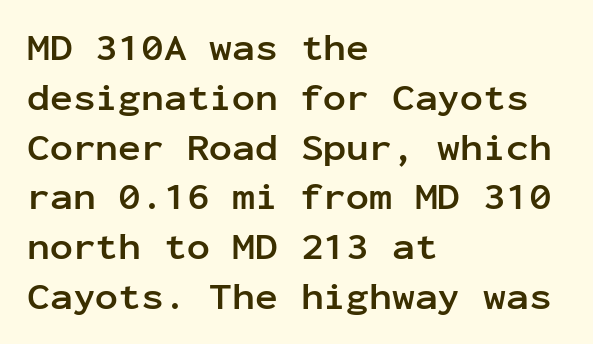
Q: Is the text bold? A: Yes.
Q: Is the text italic (slanted)? A: No, it is upright.
Q: Is the typeface a serif or a sans-serif typeface? A: Sans-serif.
Q: Is the text underlined? A: No.
Q: How is the paragraph aligned? A: Left-aligned.
Q: Is the spacing between letters normal or unusually wide? A: Normal.
Q: Is the spacing between lines tight, normal or loose? A: Normal.
Q: Width (condensed, normal, or wide)? A: Normal.
Q: Stroke contrast? A: Low.
Q: x-height? A: Medium.
Q: Monospaced? A: Yes.
